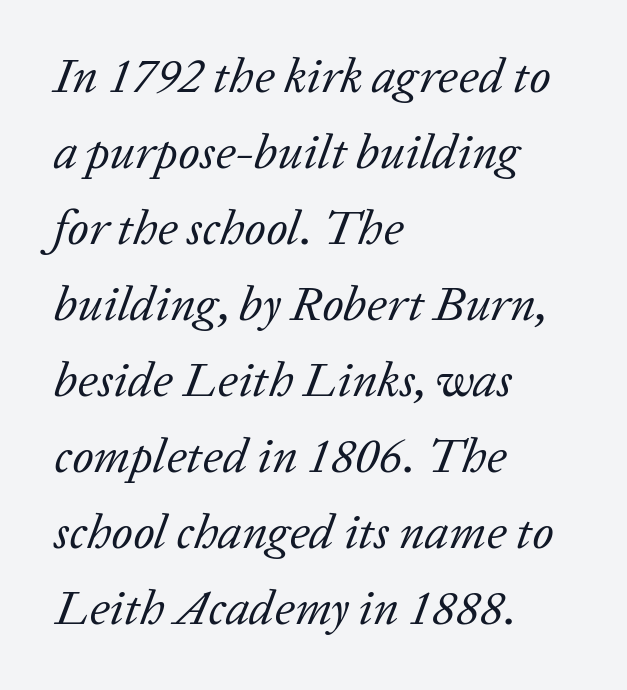
The image shows 49 px regular-weight serif type, italic (leaning right); set left-aligned, normal line spacing (1.55x), normal letter spacing, not underlined; low stroke contrast and a medium x-height.
